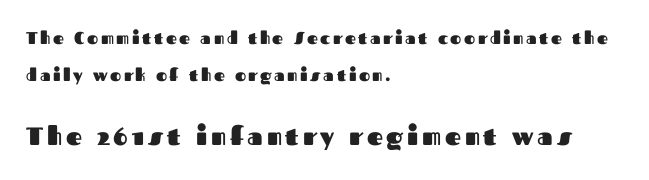
Q: Is the text bold? A: Yes.
Q: Is the text italic (slanted)? A: No, it is upright.
Q: Is the text underlined? A: No.
Q: How is the paragraph aligned? A: Left-aligned.
Q: Is the spacing between lines tight, normal or loose? A: Loose.
Q: Which block of text is set in a larger size, the first (top) or the second (bottom)? A: The second (bottom) one.
